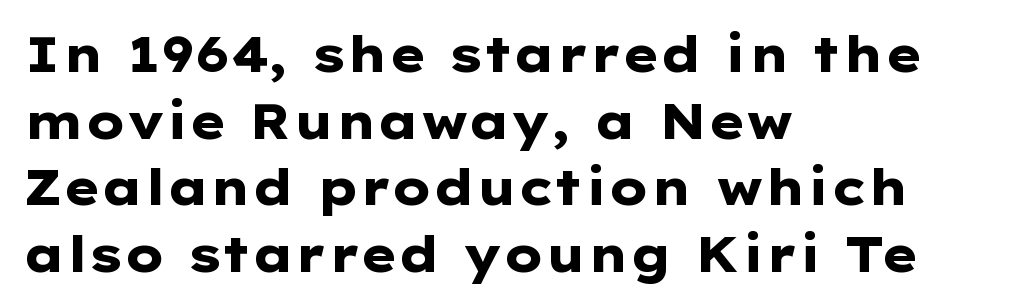
{"serif": "no", "italic": "no", "bold": "yes", "weight": "heavy", "width": "wide", "stroke_contrast": "low", "x_height": "medium", "monospaced": "no", "underline": "no", "align": "left", "line_spacing": "normal", "line_spacing_ratio": 1.36, "letter_spacing": "normal", "letter_spacing_em": 0.0, "glyph_px": 49}
